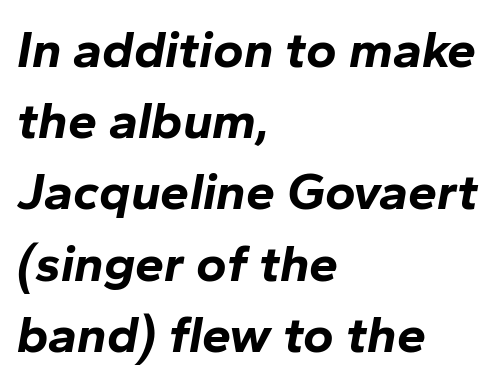
The image shows 52 px bold type, italic (leaning right); set left-aligned, normal line spacing (1.37x), normal letter spacing, not underlined; low stroke contrast and a medium x-height.
